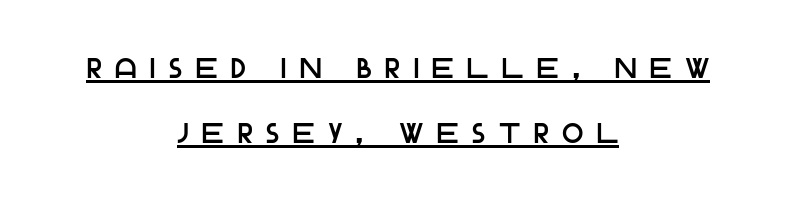
The image shows 28 px sans-serif type, upright; set centered, loose line spacing (2.31x), unusually wide letter spacing (+0.49 em), underlined; low stroke contrast and a large x-height.
